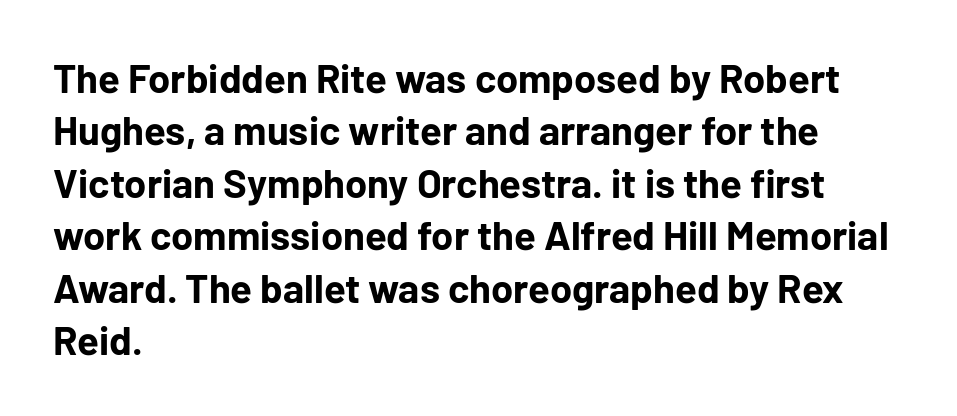
The image shows 40 px bold sans-serif type, upright; set left-aligned, normal line spacing (1.31x), normal letter spacing, not underlined; low stroke contrast and a medium x-height.
